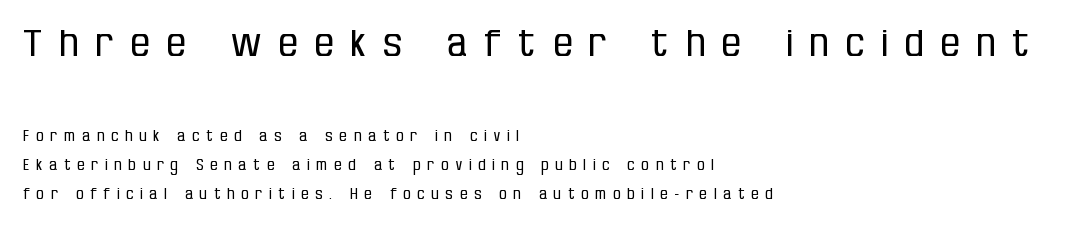
Q: Is the text bold? A: No.
Q: Is the text italic (slanted)? A: No, it is upright.
Q: Is the typeface a serif or a sans-serif typeface? A: Sans-serif.
Q: Is the text underlined? A: No.
Q: How is the paragraph aligned? A: Left-aligned.
Q: Is the spacing between letters normal or unusually wide? A: Unusually wide.
Q: Is the spacing between lines tight, normal or loose? A: Loose.
Q: Which block of text is set in a larger size, the first (top) or the second (bottom)? A: The first (top) one.
Q: Width (condensed, normal, or wide)? A: Condensed.
Q: Stroke contrast? A: Low.
Q: x-height? A: Large.
Q: Monospaced? A: No.
